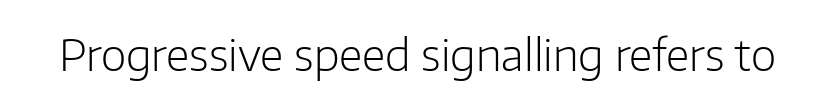
The passage shown is typed in a proportional face where columns would drift. In terms of letterform style, serifs are entirely absent. Decoration check: the copy has no underline. This is not heavy type; no bold has been used.
